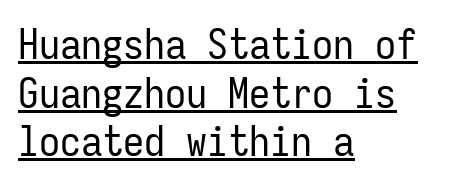
Note the uniform advance width — an 'i' takes as much space as an 'm'. The passage shown has conventional tracking throughout. Is the block centered? No — it sits flush against the left margin. Underlining? Definitely there.
